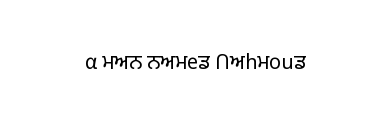
Posture: upright roman. Short note: letters normally spaced. The weight would be labelled regular, book, light, or lighter still. Lines of text with bare space underneath.
